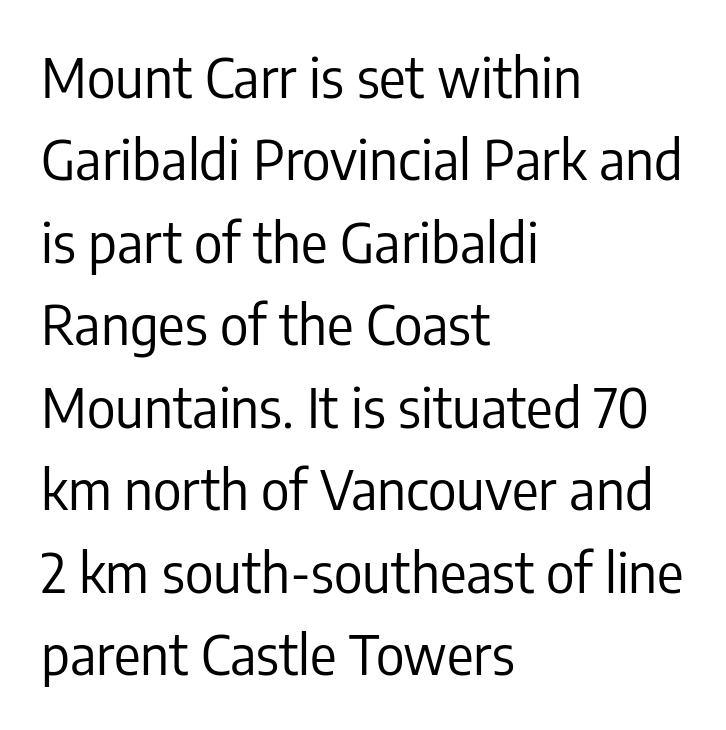
Q: Is the text bold? A: No.
Q: Is the text italic (slanted)? A: No, it is upright.
Q: Is the typeface a serif or a sans-serif typeface? A: Sans-serif.
Q: Is the text underlined? A: No.
Q: How is the paragraph aligned? A: Left-aligned.
Q: Is the spacing between letters normal or unusually wide? A: Normal.
Q: Is the spacing between lines tight, normal or loose? A: Normal.
Q: Width (condensed, normal, or wide)? A: Condensed.
Q: Stroke contrast? A: Low.
Q: x-height? A: Medium.
Q: Monospaced? A: No.
